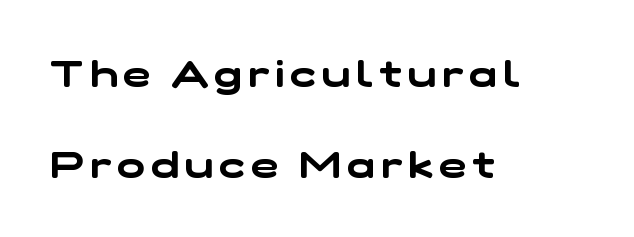
Vertical spacing — loose. Spacing verdict: proportional, widths tailored to each character. I'd call this a sans setting — the letters go barefoot. The text block is weighted toward the left margin, trailing off unevenly rightward.
